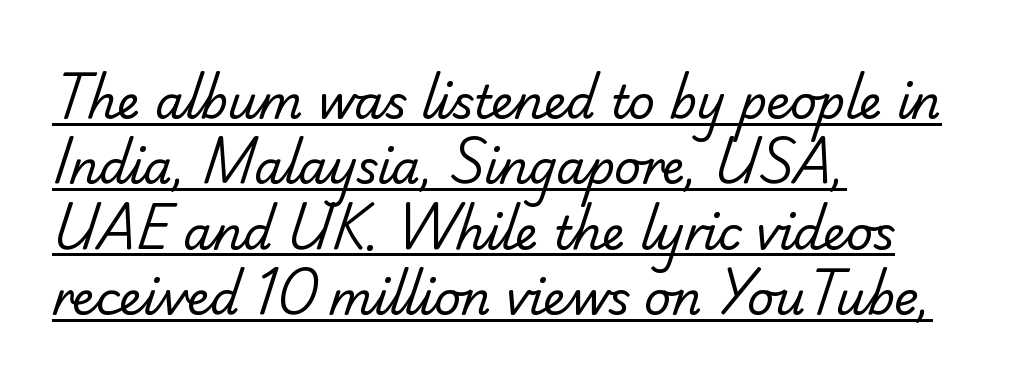
{"serif": "no", "bold": "no", "weight": "regular", "width": "normal", "stroke_contrast": "low", "x_height": "small", "monospaced": "no", "underline": "yes", "align": "left", "line_spacing": "normal", "line_spacing_ratio": 1.42, "letter_spacing": "normal", "letter_spacing_em": 0.0, "glyph_px": 46}
